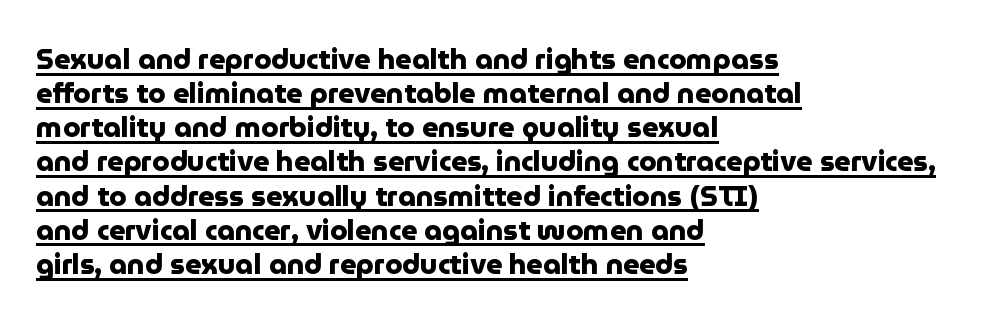
Regarding serifs, this sample does without them. The rendering keeps characters at their native spacing. If you drew a ruler down the left edge, every line would touch it. The rendering uses natural spacing where letterforms have individual widths.
